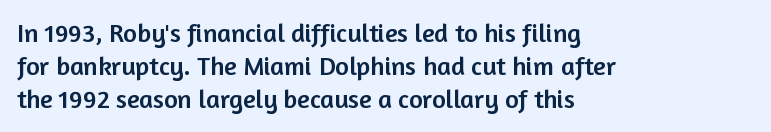
{"italic": "no", "underline": "no", "align": "left", "line_spacing": "normal", "line_spacing_ratio": 1.26, "letter_spacing": "normal", "letter_spacing_em": 0.0, "glyph_px": 26}
